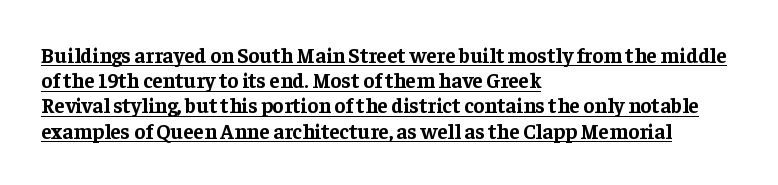
Q: Is the text bold? A: Yes.
Q: Is the text italic (slanted)? A: No, it is upright.
Q: Is the text underlined? A: Yes.
Q: How is the paragraph aligned? A: Left-aligned.
Q: Is the spacing between letters normal or unusually wide? A: Normal.
